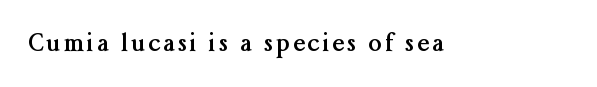
I'd describe the lettering as bold — thick and assertive. Quick note: underline off. It's the straight-up-and-down kind of type.
